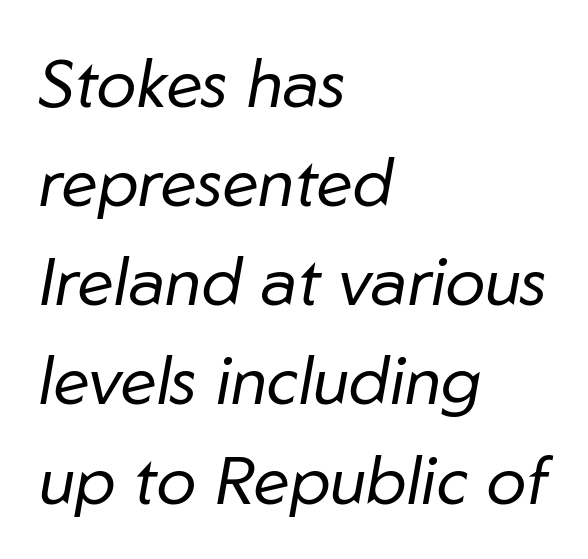
Q: Is the text bold? A: No.
Q: Is the text italic (slanted)? A: Yes, it leans right by about 10 degrees.
Q: Is the text underlined? A: No.
Q: How is the paragraph aligned? A: Left-aligned.
Q: Is the spacing between letters normal or unusually wide? A: Normal.
Q: Is the spacing between lines tight, normal or loose? A: Normal.
Q: Width (condensed, normal, or wide)? A: Normal.
Q: Stroke contrast? A: Low.
Q: x-height? A: Medium.
Q: Monospaced? A: No.
